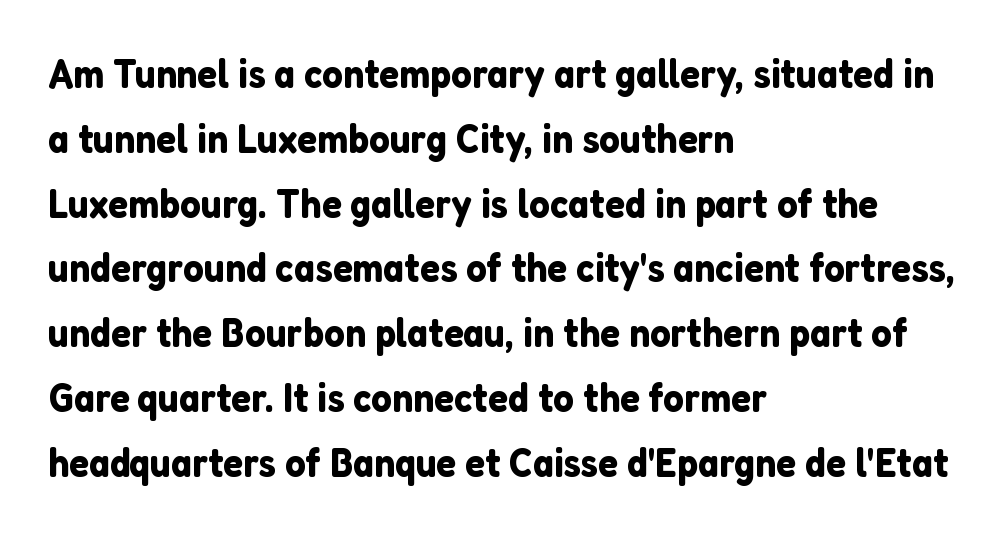
The image shows 41 px sans-serif type, upright; set left-aligned, normal line spacing (1.58x), normal letter spacing, not underlined; low stroke contrast and a medium x-height.
